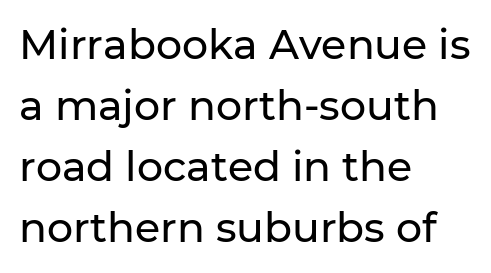
Q: Is the text italic (slanted)? A: No, it is upright.
Q: Is the typeface a serif or a sans-serif typeface? A: Sans-serif.
Q: Is the text underlined? A: No.
Q: How is the paragraph aligned? A: Left-aligned.
Q: Is the spacing between letters normal or unusually wide? A: Normal.
Q: Is the spacing between lines tight, normal or loose? A: Normal.
Q: Width (condensed, normal, or wide)? A: Normal.
Q: Stroke contrast? A: Low.
Q: x-height? A: Medium.
Q: Monospaced? A: No.
